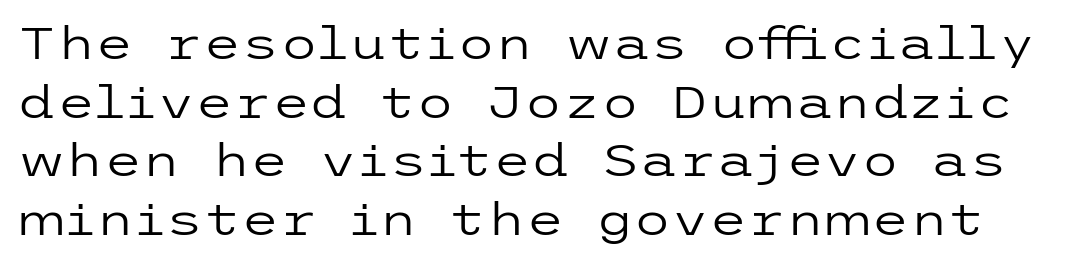
The type family on display is of the sans-serif kind. Notice how descenders clear the ascenders below comfortably — that's standard leading. This rendering features lettering with no underline. Is the stroke heavy? The answer is a plain regular-or-lighter.
